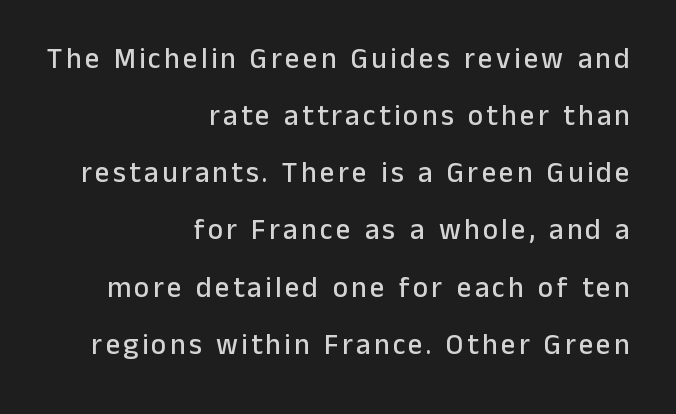
{"serif": "no", "italic": "no", "width": "normal", "stroke_contrast": "low", "x_height": "medium", "monospaced": "no", "underline": "no", "align": "right", "line_spacing": "loose", "line_spacing_ratio": 1.97, "glyph_px": 29}
